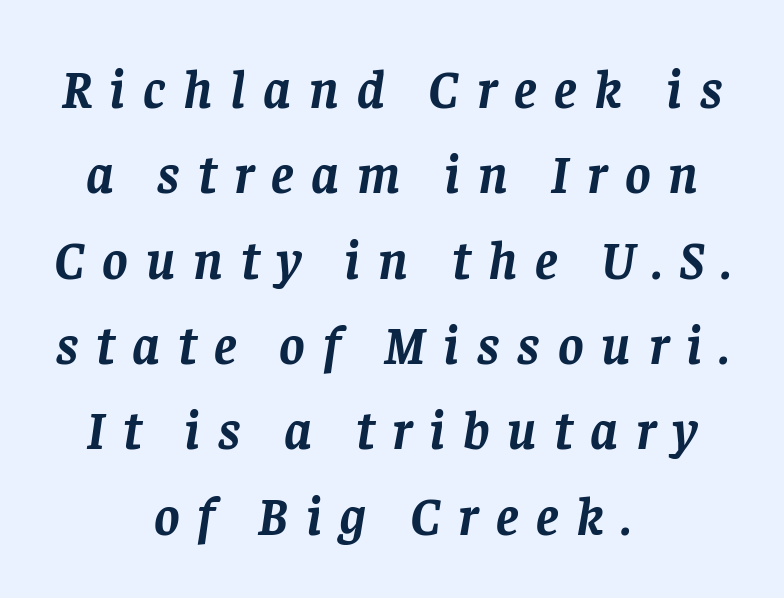
Q: Is the text bold? A: Yes.
Q: Is the text italic (slanted)? A: Yes, it leans right by about 8 degrees.
Q: Is the typeface a serif or a sans-serif typeface? A: Serif.
Q: Is the text underlined? A: No.
Q: How is the paragraph aligned? A: Centered.
Q: Is the spacing between letters normal or unusually wide? A: Unusually wide.
Q: Is the spacing between lines tight, normal or loose? A: Normal.
Q: Width (condensed, normal, or wide)? A: Normal.
Q: Stroke contrast? A: Low.
Q: x-height? A: Large.
Q: Monospaced? A: No.
